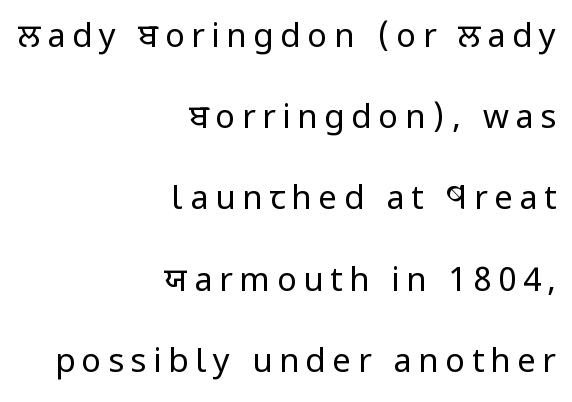
{"serif": "no", "italic": "no", "bold": "no", "weight": "regular", "width": "condensed", "stroke_contrast": "low", "x_height": "large", "monospaced": "no", "underline": "no", "align": "right", "line_spacing": "loose", "line_spacing_ratio": 2.46, "letter_spacing": "wide", "letter_spacing_em": 0.2, "glyph_px": 33}
